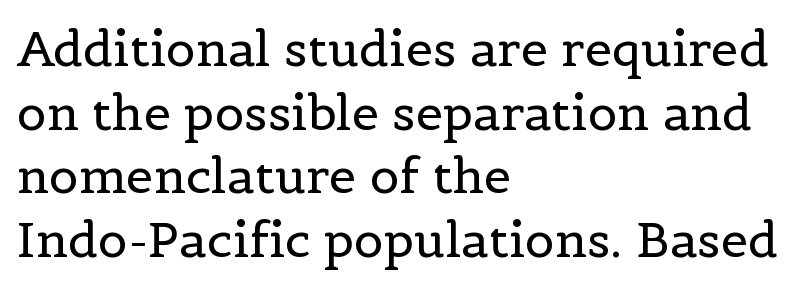
Q: Is the text bold? A: No.
Q: Is the text italic (slanted)? A: No, it is upright.
Q: Is the typeface a serif or a sans-serif typeface? A: Serif.
Q: Is the text underlined? A: No.
Q: How is the paragraph aligned? A: Left-aligned.
Q: Is the spacing between letters normal or unusually wide? A: Normal.
Q: Is the spacing between lines tight, normal or loose? A: Normal.
Q: Width (condensed, normal, or wide)? A: Normal.
Q: x-height? A: Medium.
Q: Monospaced? A: No.
